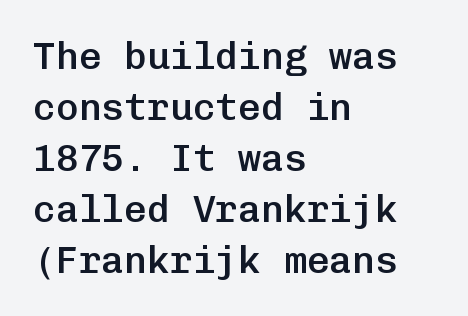
{"serif": "no", "italic": "no", "bold": "semi", "weight": "semibold", "width": "normal", "stroke_contrast": "low", "x_height": "medium", "monospaced": "yes", "underline": "no", "align": "left", "line_spacing": "normal", "line_spacing_ratio": 1.34, "letter_spacing": "normal", "letter_spacing_em": 0.0, "glyph_px": 38}
